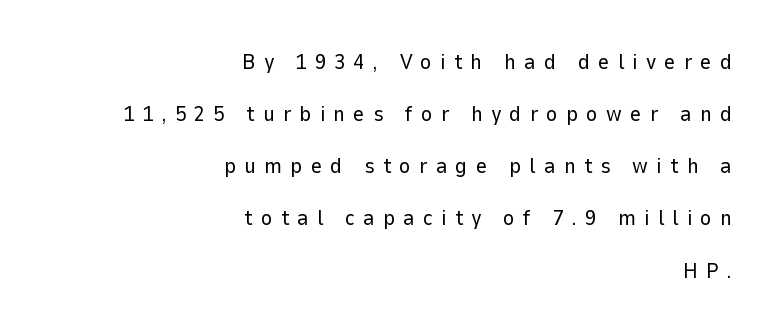
{"italic": "no", "bold": "no", "underline": "no", "align": "right", "line_spacing": "loose", "line_spacing_ratio": 2.37, "letter_spacing": "wide", "letter_spacing_em": 0.37, "glyph_px": 22}
